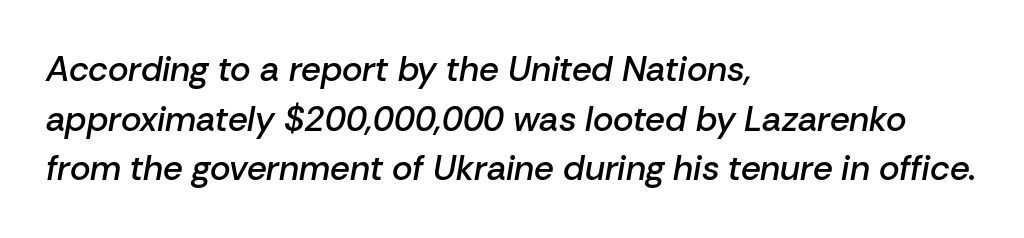
Q: Is the text bold? A: Semi-bold.
Q: Is the text italic (slanted)? A: Yes, it leans right by about 10 degrees.
Q: Is the text underlined? A: No.
Q: How is the paragraph aligned? A: Left-aligned.
Q: Is the spacing between letters normal or unusually wide? A: Normal.
Q: Is the spacing between lines tight, normal or loose? A: Normal.
Q: Width (condensed, normal, or wide)? A: Normal.
Q: Stroke contrast? A: Low.
Q: x-height? A: Medium.
Q: Monospaced? A: No.
